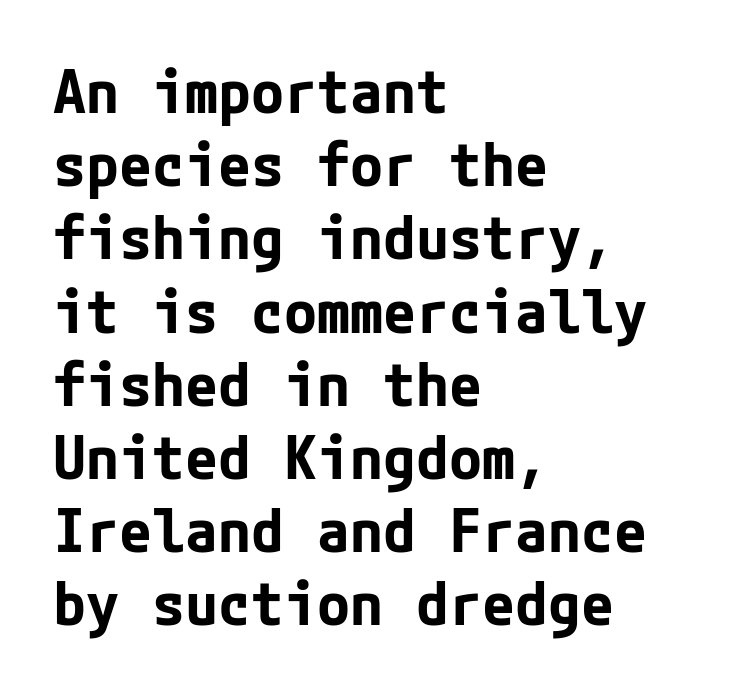
Stroke thickness is high; the sample reads as a true bold. This rendering leaves character spacing at its baseline value. Check where the strokes stop: nothing finishes them off — pure sans. This is the regular roman posture of the typeface.
